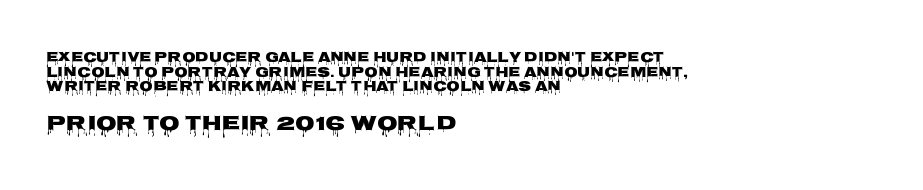
Q: Is the text italic (slanted)? A: No, it is upright.
Q: Is the text underlined? A: No.
Q: How is the paragraph aligned? A: Left-aligned.
Q: Is the spacing between letters normal or unusually wide? A: Normal.
Q: Is the spacing between lines tight, normal or loose? A: Tight.
Q: Which block of text is set in a larger size, the first (top) or the second (bottom)? A: The second (bottom) one.
